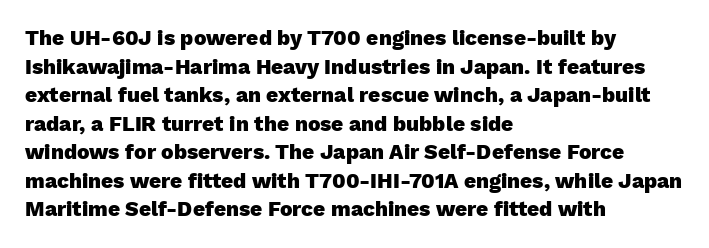
Notice how descenders clear the ascenders below comfortably — that's standard leading. Clear beneath every line of the passage. These lines are set flush left with a ragged right edge. The type sits square on the baseline with zero lean. Each word holds together tightly as a unit, with standard inter-letter gaps.
